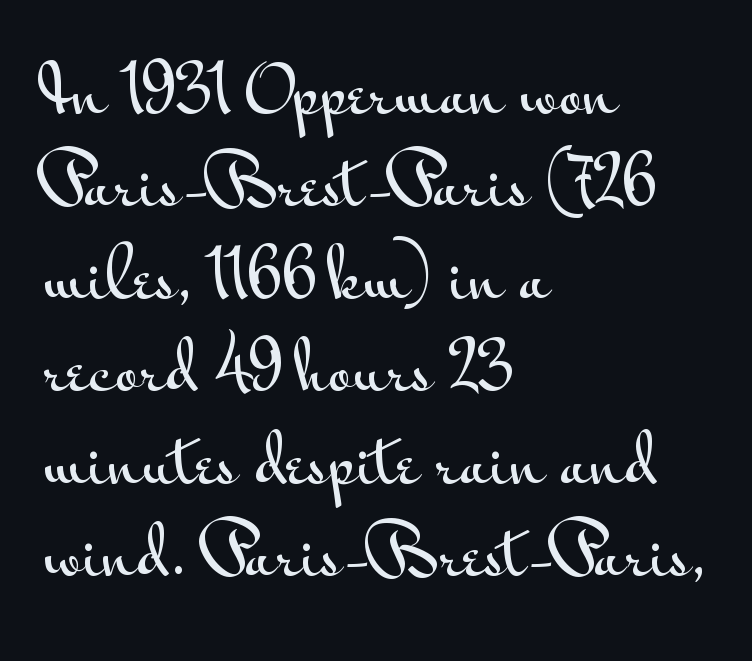
Q: Is the typeface a serif or a sans-serif typeface? A: Sans-serif.
Q: Is the text underlined? A: No.
Q: How is the paragraph aligned? A: Left-aligned.
Q: Is the spacing between letters normal or unusually wide? A: Normal.
Q: Is the spacing between lines tight, normal or loose? A: Normal.
Q: Width (condensed, normal, or wide)? A: Wide.
Q: Stroke contrast? A: Medium.
Q: x-height? A: Small.
Q: Monospaced? A: No.
